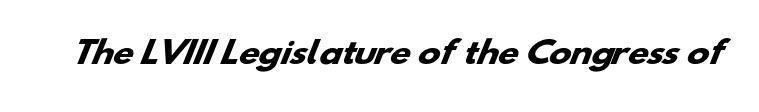
Q: Is the text bold? A: Yes.
Q: Is the typeface a serif or a sans-serif typeface? A: Sans-serif.
Q: Is the text underlined? A: No.
Q: Is the spacing between letters normal or unusually wide? A: Normal.
Q: Width (condensed, normal, or wide)? A: Wide.
Q: Stroke contrast? A: Low.
Q: x-height? A: Small.
Q: Monospaced? A: No.
